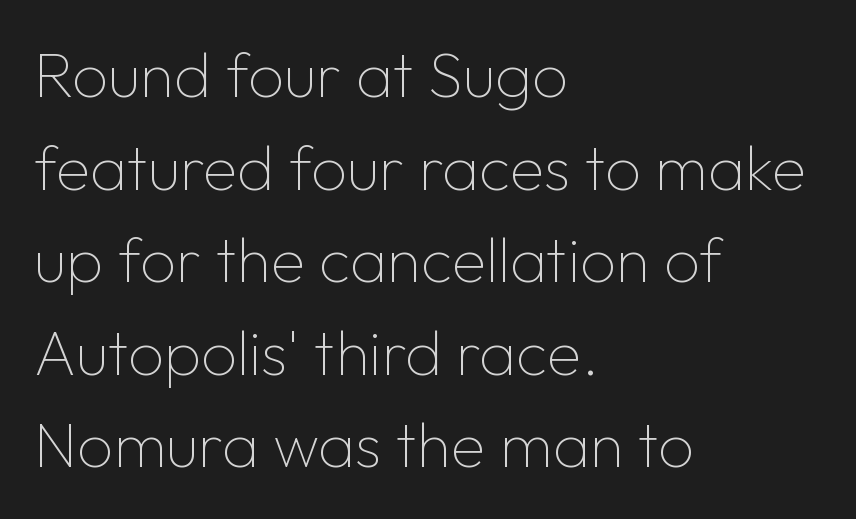
Baseline-to-baseline distance is the conventional proportion of letter height. Stem width sits at or under what a default text font uses. The rendering shows plain stroke endings on the letterforms — a sans-serif design. The letters advance in unequal steps, a hallmark of proportional type. The face used here is rendered with its standard letterfit. The paragraph shown leans on its left margin.
